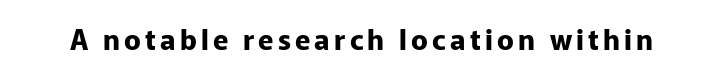
Is there any slant? The stems are plumb. The glyphs in this specimen are sans serif. The face used here is proportionally spaced, like ordinary book or web type. The typesetting leans heavy: a genuine bold. Beneath every word, the page is bare.
